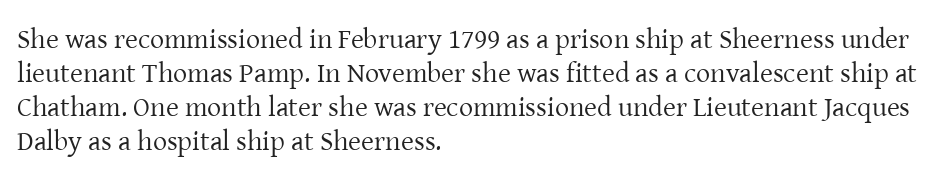
The image shows 28 px regular-weight serif type, upright; set left-aligned, line spacing 1.21x, normal letter spacing, not underlined; low stroke contrast and a medium x-height.
